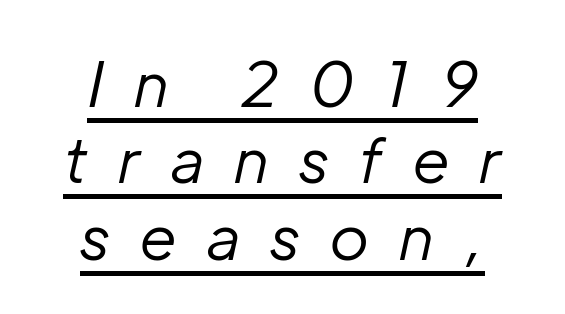
Q: Is the text bold? A: No.
Q: Is the text italic (slanted)? A: Yes, it leans right by about 12 degrees.
Q: Is the text underlined? A: Yes.
Q: How is the paragraph aligned? A: Centered.
Q: Is the spacing between letters normal or unusually wide? A: Unusually wide.
Q: Width (condensed, normal, or wide)? A: Normal.
Q: Stroke contrast? A: Low.
Q: x-height? A: Medium.
Q: Monospaced? A: No.
